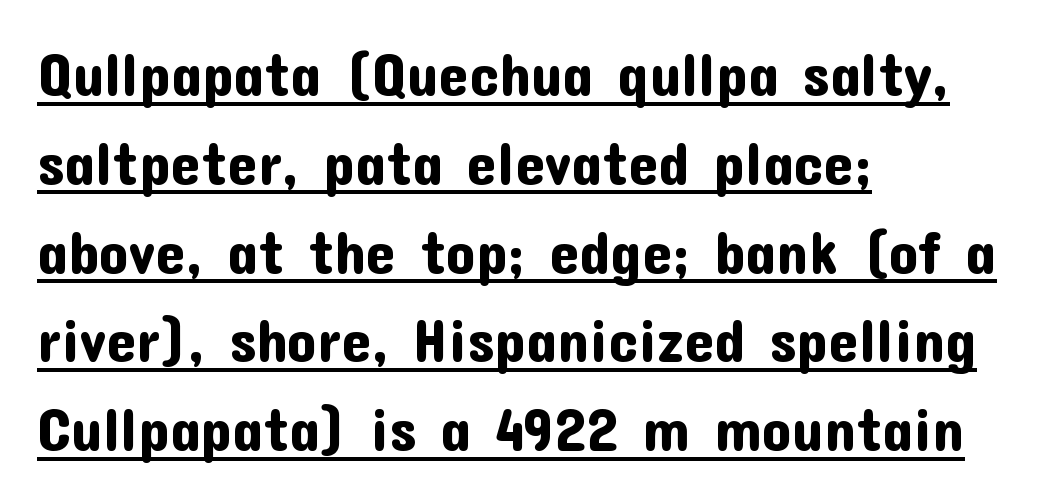
{"serif": "no", "italic": "no", "width": "normal", "stroke_contrast": "low", "x_height": "medium", "monospaced": "no", "underline": "yes", "align": "left", "line_spacing": "normal", "line_spacing_ratio": 1.48, "letter_spacing": "normal", "letter_spacing_em": 0.0, "glyph_px": 60}
